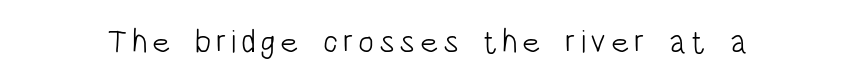
{"serif": "no", "italic": "no", "bold": "no", "weight": "light", "width": "condensed", "stroke_contrast": "low", "x_height": "large", "monospaced": "no", "underline": "no", "glyph_px": 33}
